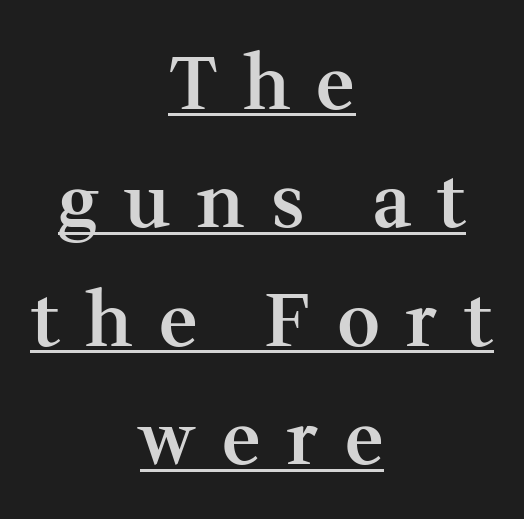
{"serif": "yes", "italic": "no", "bold": "semi", "weight": "semibold", "width": "normal", "stroke_contrast": "medium", "x_height": "medium", "monospaced": "no", "underline": "yes", "align": "center", "line_spacing": "normal", "line_spacing_ratio": 1.6, "letter_spacing": "wide", "letter_spacing_em": 0.36, "glyph_px": 74}
